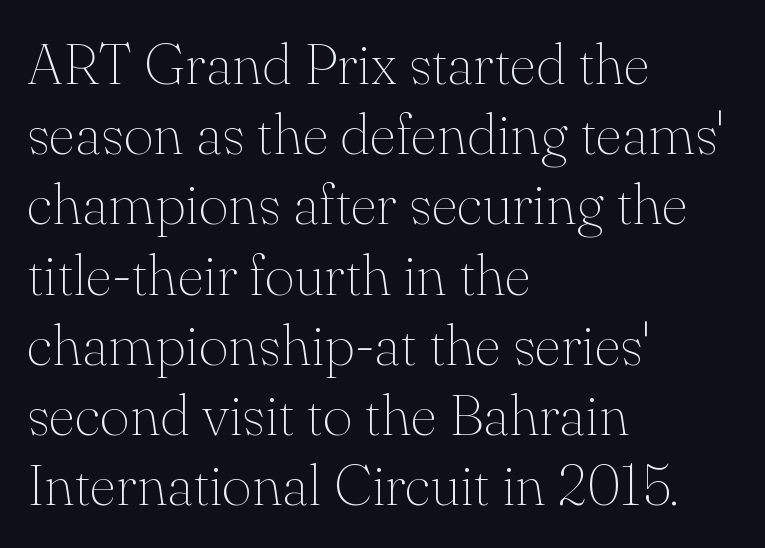
{"serif": "yes", "italic": "no", "bold": "no", "weight": "thin", "width": "normal", "stroke_contrast": "medium", "x_height": "small", "monospaced": "no", "underline": "no", "align": "left", "line_spacing_ratio": 1.21, "letter_spacing": "normal", "letter_spacing_em": 0.0, "glyph_px": 58}
